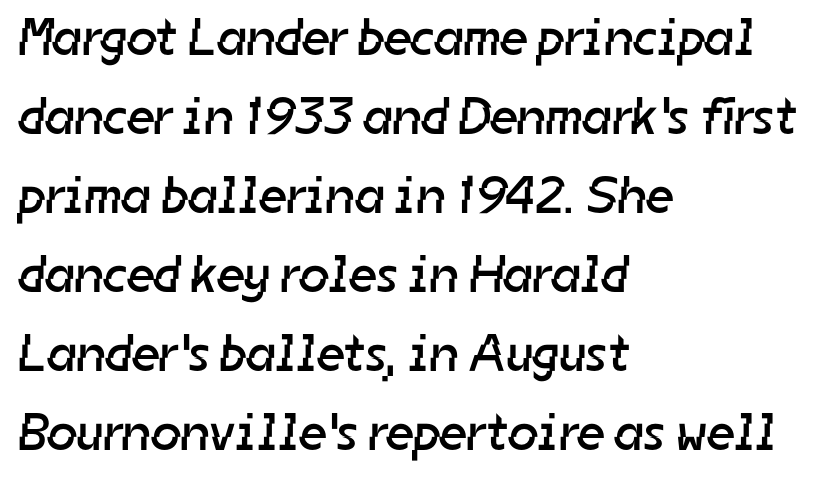
{"serif": "no", "bold": "no", "weight": "regular", "width": "normal", "stroke_contrast": "low", "x_height": "medium", "monospaced": "no", "underline": "no", "align": "left", "line_spacing": "normal", "line_spacing_ratio": 1.49, "letter_spacing": "normal", "letter_spacing_em": 0.0, "glyph_px": 53}
